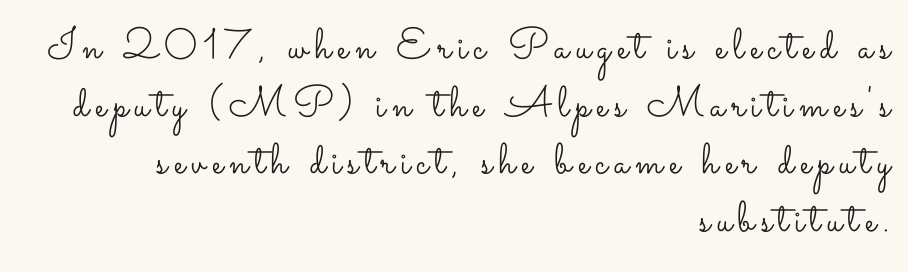
The image shows 43 px light, wide type; set right-aligned, normal line spacing (1.34x), not underlined; low stroke contrast and a small x-height.
